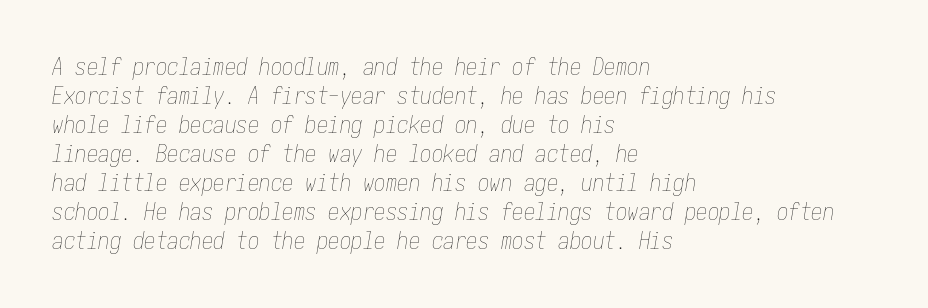
The image shows 23 px text type, italic (leaning right); set left-aligned, normal line spacing (1.26x), normal letter spacing, not underlined.
